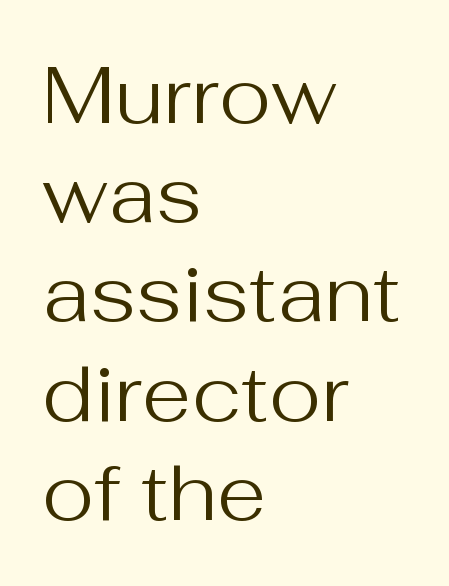
{"serif": "no", "italic": "no", "bold": "no", "weight": "regular", "width": "normal", "stroke_contrast": "medium", "x_height": "medium", "monospaced": "no", "underline": "no", "align": "left", "line_spacing_ratio": 1.24, "letter_spacing": "normal", "letter_spacing_em": 0.0, "glyph_px": 80}
